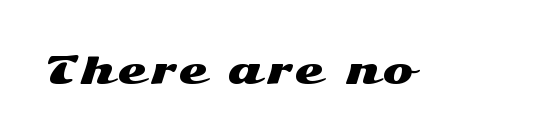
Q: Is the text italic (slanted)? A: Yes.
Q: Is the typeface a serif or a sans-serif typeface? A: Sans-serif.
Q: Is the text underlined? A: No.
Q: Width (condensed, normal, or wide)? A: Wide.
Q: Stroke contrast? A: Medium.
Q: x-height? A: Medium.
Q: Monospaced? A: No.
